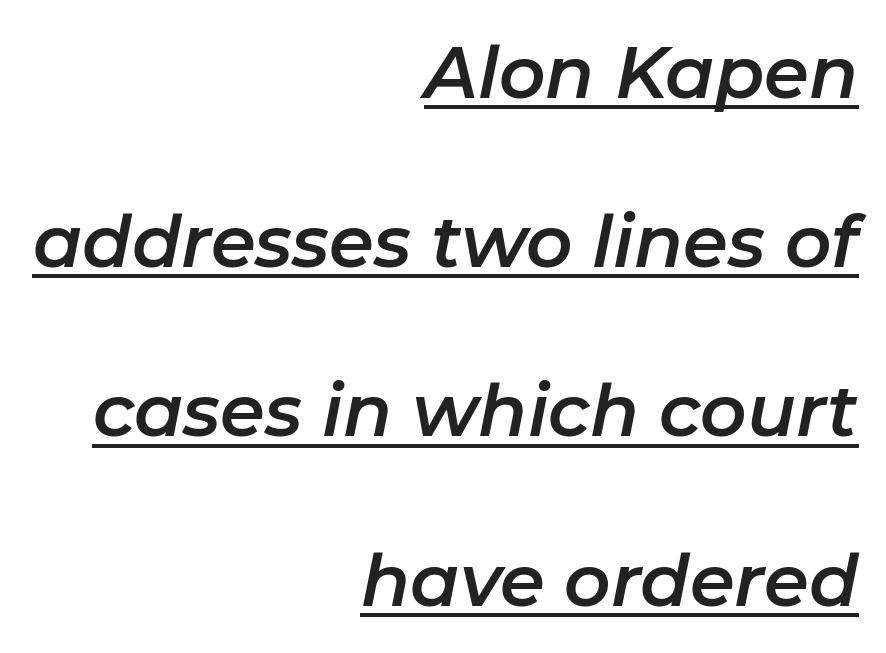
The image shows 72 px text type, italic (leaning right); set right-aligned, loose line spacing (2.35x), normal letter spacing, underlined; low stroke contrast and a medium x-height.
